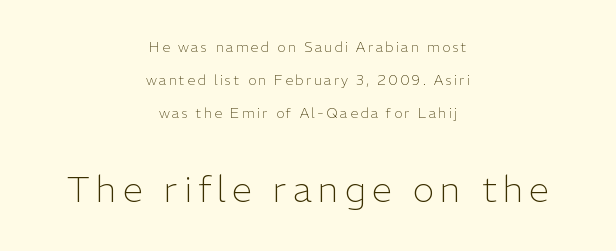
{"serif": "no", "italic": "no", "bold": "no", "weight": "light", "width": "normal", "stroke_contrast": "low", "x_height": "medium", "monospaced": "no", "underline": "no", "align": "center", "line_spacing": "loose", "line_spacing_ratio": 2.37, "larger_block": "second", "size_ratio": 2.57, "glyph_px": 36}
